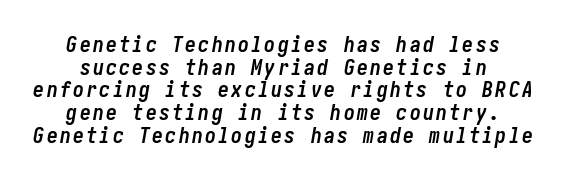
Q: Is the text bold? A: Yes.
Q: Is the text italic (slanted)? A: Yes, it leans right by about 10 degrees.
Q: Is the text underlined? A: No.
Q: Is the spacing between lines tight, normal or loose? A: Tight.
